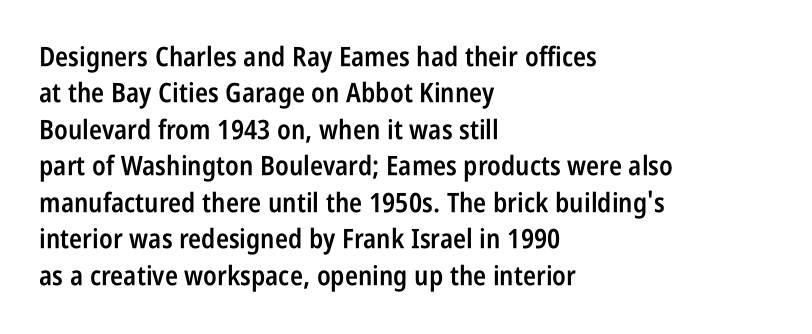
{"italic": "no", "bold": "semi", "underline": "no", "align": "left", "line_spacing": "normal", "line_spacing_ratio": 1.35, "letter_spacing": "normal", "letter_spacing_em": 0.0, "glyph_px": 27}
